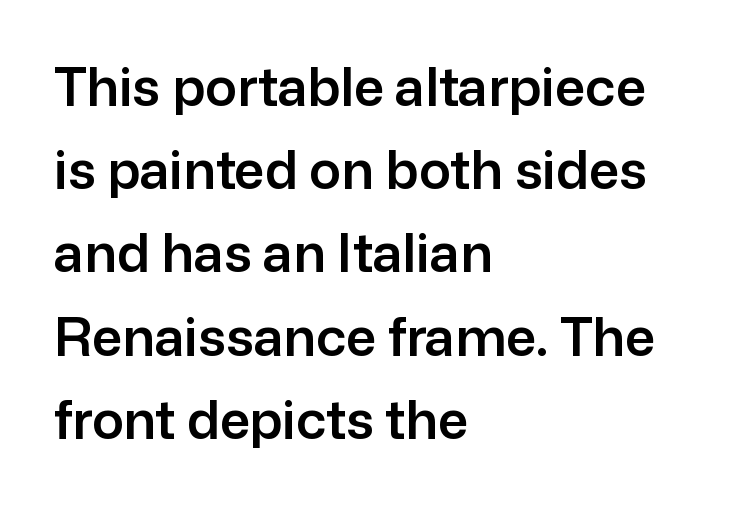
{"serif": "no", "italic": "no", "width": "normal", "stroke_contrast": "low", "x_height": "medium", "monospaced": "no", "underline": "no", "align": "left", "line_spacing": "normal", "line_spacing_ratio": 1.57, "letter_spacing": "normal", "letter_spacing_em": 0.0, "glyph_px": 53}
